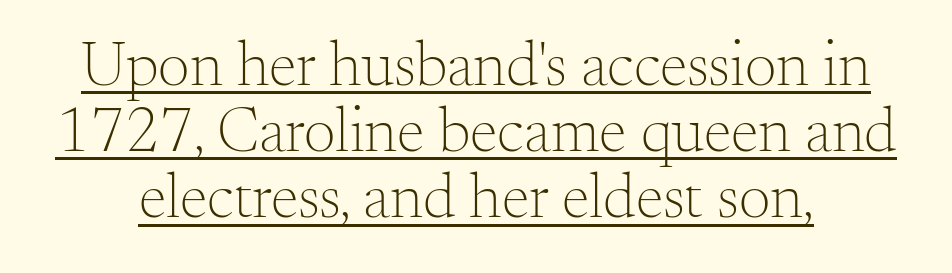
Q: Is the text bold? A: No.
Q: Is the text italic (slanted)? A: No, it is upright.
Q: Is the typeface a serif or a sans-serif typeface? A: Serif.
Q: Is the text underlined? A: Yes.
Q: Is the spacing between letters normal or unusually wide? A: Normal.
Q: Is the spacing between lines tight, normal or loose? A: Tight.
Q: Width (condensed, normal, or wide)? A: Normal.
Q: Stroke contrast? A: Medium.
Q: x-height? A: Small.
Q: Monospaced? A: No.
